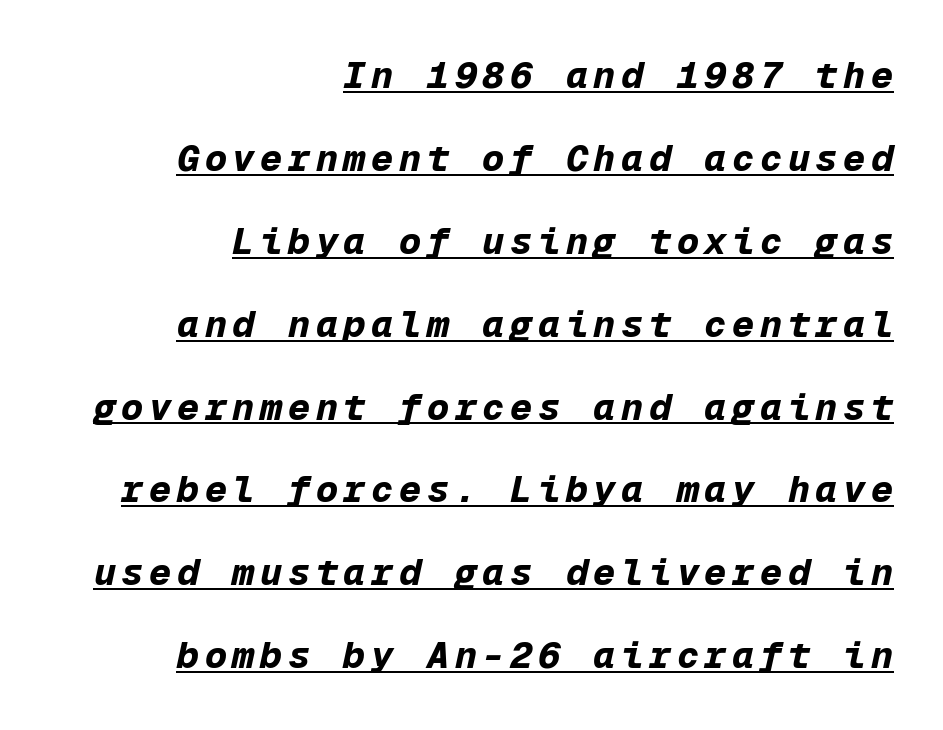
Q: Is the text bold? A: Yes.
Q: Is the text italic (slanted)? A: Yes, it leans right by about 12 degrees.
Q: Is the text underlined? A: Yes.
Q: How is the paragraph aligned? A: Right-aligned.
Q: Is the spacing between lines tight, normal or loose? A: Loose.
Q: Width (condensed, normal, or wide)? A: Normal.
Q: Stroke contrast? A: Low.
Q: x-height? A: Medium.
Q: Monospaced? A: Yes.
